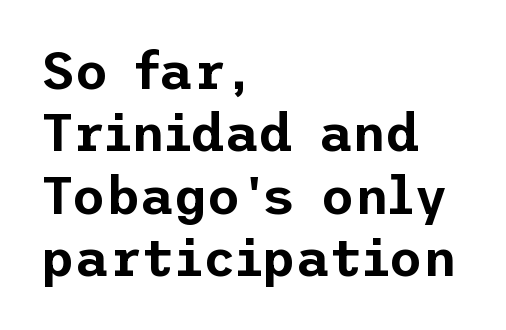
{"serif": "no", "italic": "no", "width": "normal", "stroke_contrast": "low", "x_height": "medium", "underline": "no", "align": "left", "line_spacing_ratio": 1.2, "letter_spacing": "normal", "letter_spacing_em": 0.0, "glyph_px": 52}
